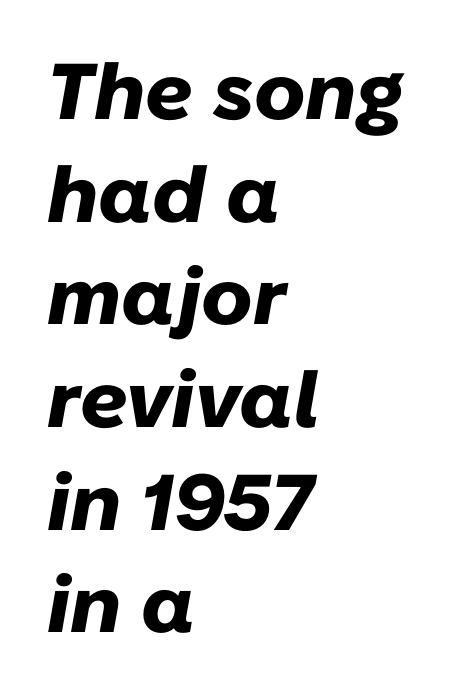
The image shows 79 px heavy type, italic (leaning right); set left-aligned, normal line spacing (1.3x), normal letter spacing, not underlined; low stroke contrast and a medium x-height.
